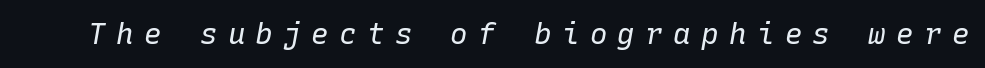
If you drew a line through each stem, it would be angled. Weight class: somewhere from thin through regular. Every character here occupies the same horizontal width, giving the sample a typewriter-like rhythm. You could only call the tracking loose — the letters float apart.
